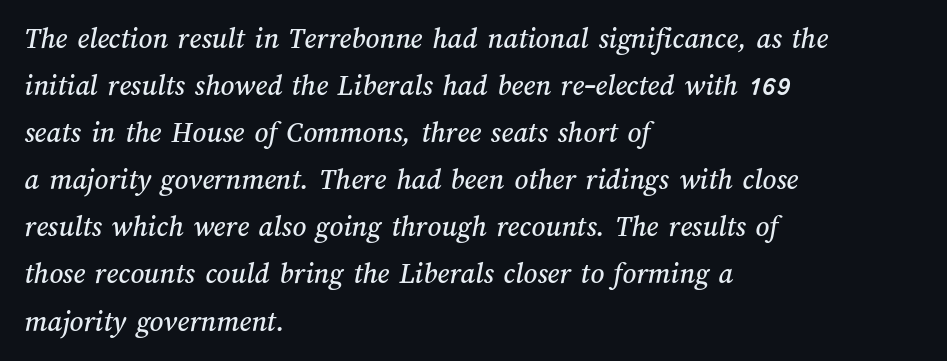
{"width": "normal", "stroke_contrast": "medium", "x_height": "medium", "monospaced": "no", "underline": "no", "align": "left", "line_spacing": "normal", "line_spacing_ratio": 1.57, "letter_spacing": "normal", "letter_spacing_em": 0.0, "glyph_px": 30}
